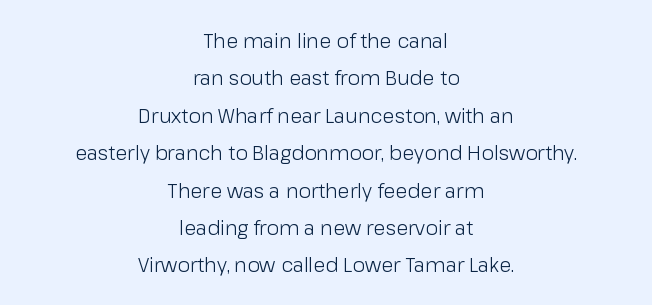
Every character sits straight up, as roman type does. These glyphs show unthickened strokes, regular width or finer. There is no visible air inserted between adjacent glyphs. These lines are centered, leaving both edges ragged.
